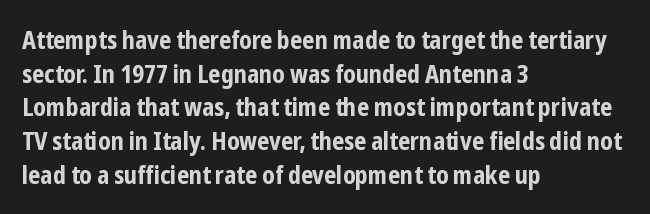
The image shows 25 px bold type, upright; set left-aligned, normal line spacing (1.35x), normal letter spacing, not underlined.
